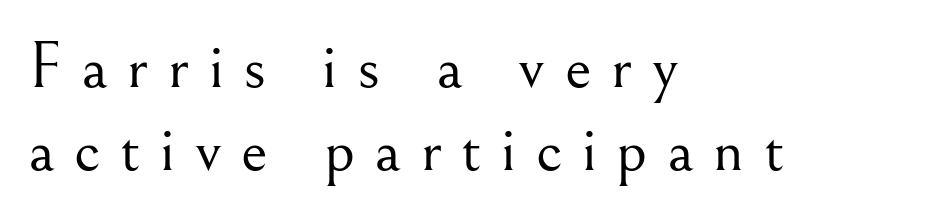
The image shows 67 px light serif type, upright; set left-aligned, line spacing 1.24x, unusually wide letter spacing (+0.29 em), not underlined; medium stroke contrast and a small x-height.
